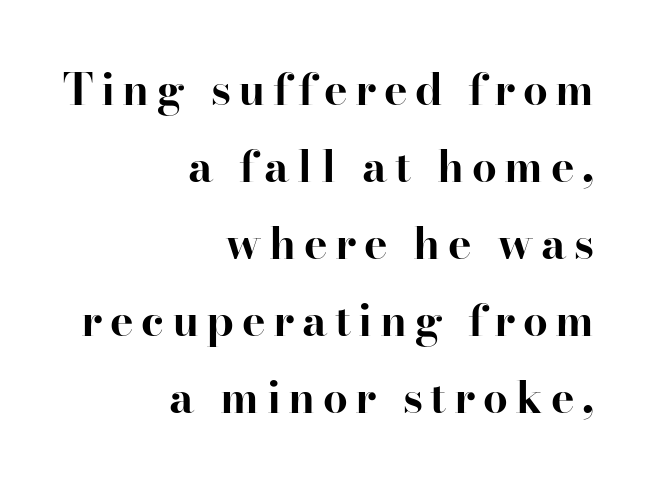
Q: Is the text bold? A: Yes.
Q: Is the text italic (slanted)? A: No, it is upright.
Q: Is the typeface a serif or a sans-serif typeface? A: Serif.
Q: Is the text underlined? A: No.
Q: How is the paragraph aligned? A: Right-aligned.
Q: Width (condensed, normal, or wide)? A: Normal.
Q: Stroke contrast? A: High.
Q: x-height? A: Small.
Q: Monospaced? A: No.
